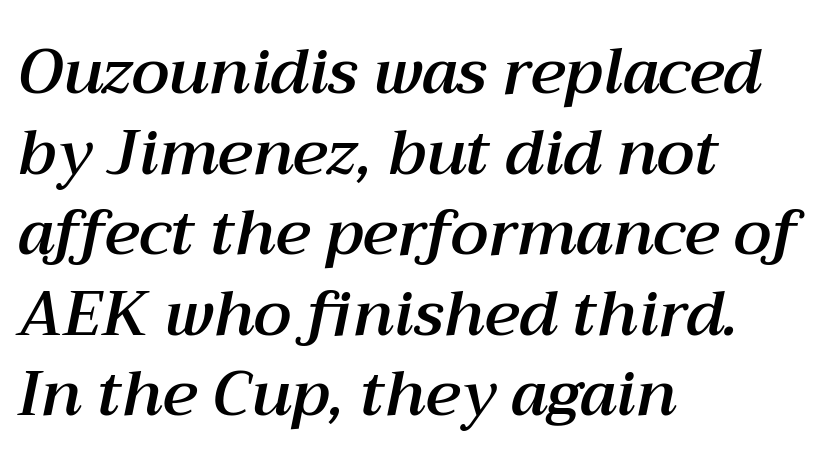
The rendering uses natural spacing where letterforms have individual widths. The face used here has a pronounced slope to its letters. Any mark beneath the type? The region is blank. What stands out about the letter spacing? Nothing — it is the standard amount. Line beginnings align vertically; line endings do not. Regular leading.
